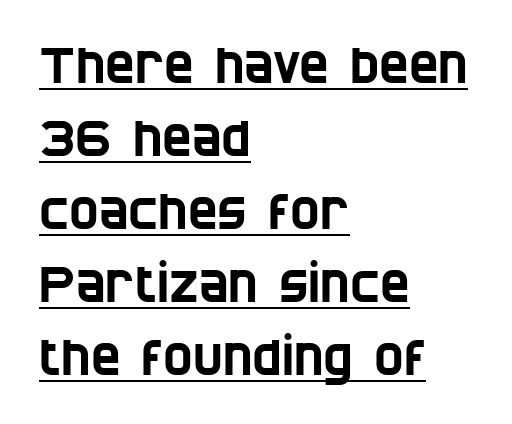
Q: Is the typeface a serif or a sans-serif typeface? A: Sans-serif.
Q: Is the text underlined? A: Yes.
Q: How is the paragraph aligned? A: Left-aligned.
Q: Is the spacing between letters normal or unusually wide? A: Normal.
Q: Is the spacing between lines tight, normal or loose? A: Normal.
Q: Width (condensed, normal, or wide)? A: Condensed.
Q: Stroke contrast? A: Low.
Q: x-height? A: Large.
Q: Monospaced? A: No.
